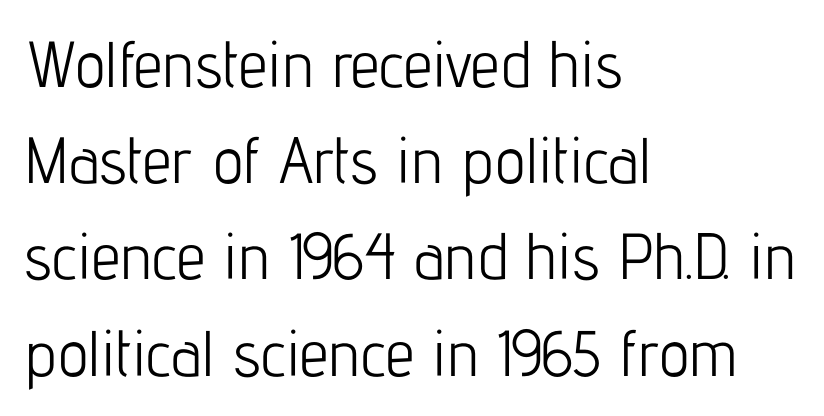
Notice how the stems are strictly vertical — no italics here. A clean baseline with only descenders dipping below it. Which margin do the lines hug? The left one — the right edge is uneven. Horizontal bands of white between lines are of average thickness.
